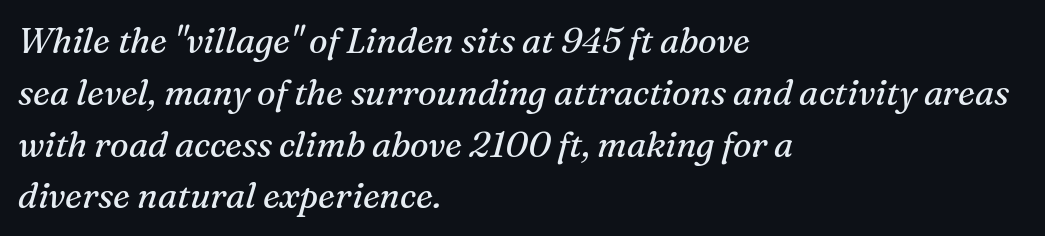
The image shows 35 px regular-weight serif type, italic (leaning right); set left-aligned, normal line spacing (1.48x), normal letter spacing, not underlined; medium stroke contrast and a medium x-height.
